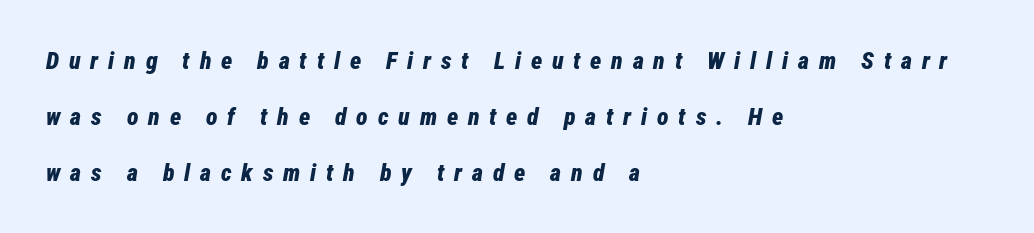
If you drew a ruler down the left edge, every line would touch it. Heavy-handed strokes throughout: this text is bold. The passage shown leans; its letterforms are oblique. The string is rendered with underlining switched off. Quick note: interline space is abundant. Here the glyphs are tracked loosely, breaking word shapes into spaced letters.
